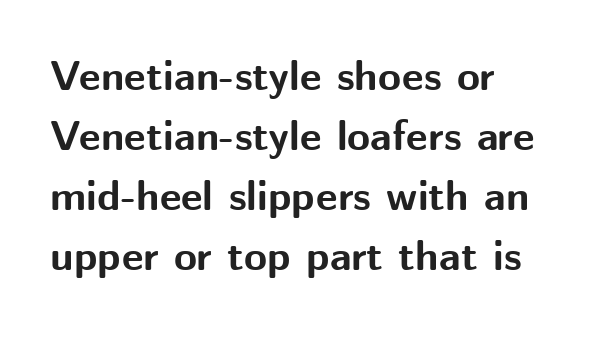
The image shows 42 px bold sans-serif type, upright; set left-aligned, normal line spacing (1.43x), normal letter spacing, not underlined; medium stroke contrast and a medium x-height.
